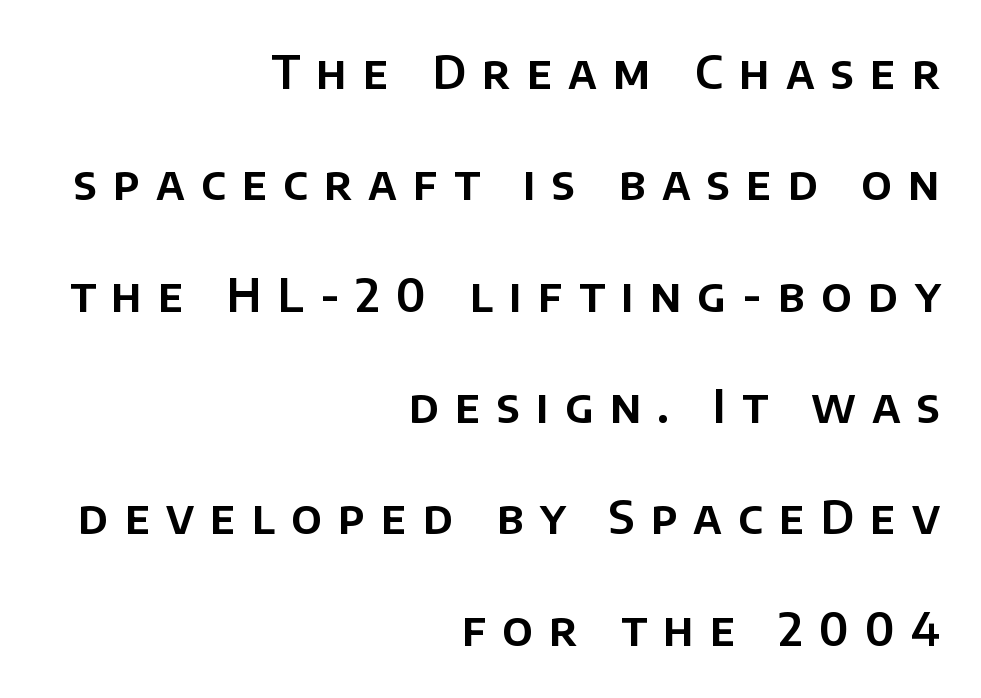
There is plenty of visible air inserted between adjacent glyphs. Airy leading. To sum up the face: it is a sans, with no serifs. Honestly, there is no underline to notice here at all. The letters stand straight up with perfectly vertical stems. In CSS terms this would be text-align: right.
